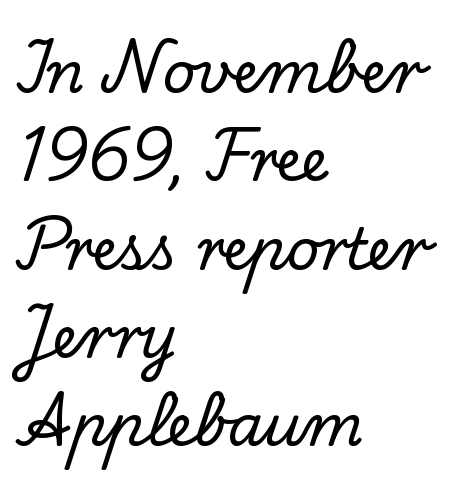
The image shows 57 px serif type; set left-aligned, normal line spacing (1.55x), normal letter spacing, not underlined; low stroke contrast and a small x-height.
